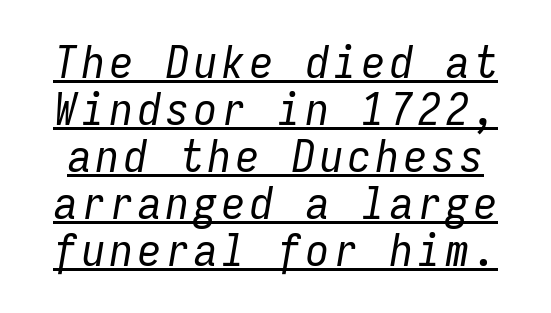
Q: Is the text bold? A: No.
Q: Is the text italic (slanted)? A: Yes, it leans right by about 9 degrees.
Q: Is the text underlined? A: Yes.
Q: Is the spacing between lines tight, normal or loose? A: Tight.
Q: Width (condensed, normal, or wide)? A: Condensed.
Q: Stroke contrast? A: Low.
Q: x-height? A: Medium.
Q: Monospaced? A: Yes.
